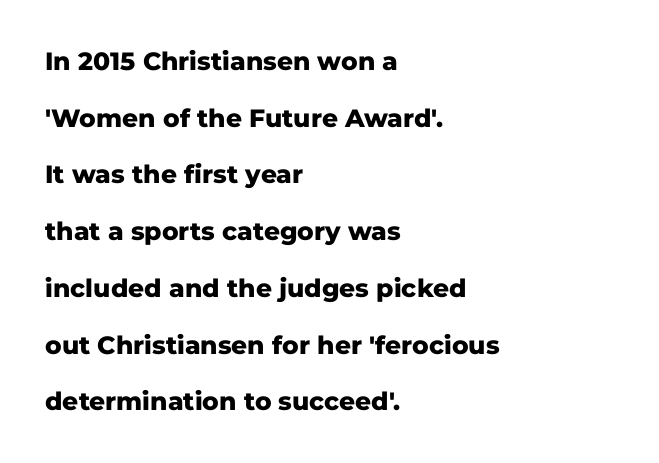
{"italic": "no", "bold": "yes", "underline": "no", "align": "left", "line_spacing": "loose", "line_spacing_ratio": 2.27, "letter_spacing": "normal", "letter_spacing_em": 0.0, "glyph_px": 25}
